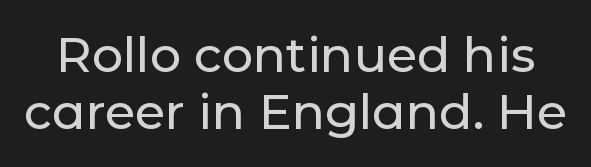
I'd call this a sans setting — the letters go barefoot. Quick note: not italic, upright. Character widths vary here, with narrow letters taking less room than wide ones. The gap between lines stays unmarked. Students, note that the glyphs here touch the page at normal intervals.
